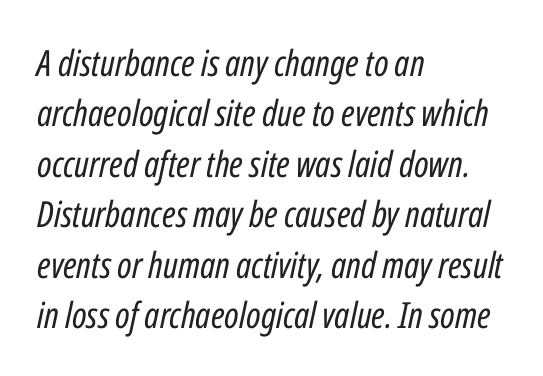
Q: Is the text bold? A: No.
Q: Is the text italic (slanted)? A: Yes, it leans right by about 12 degrees.
Q: Is the text underlined? A: No.
Q: How is the paragraph aligned? A: Left-aligned.
Q: Is the spacing between letters normal or unusually wide? A: Normal.
Q: Is the spacing between lines tight, normal or loose? A: Normal.
Q: Width (condensed, normal, or wide)? A: Condensed.
Q: Stroke contrast? A: Low.
Q: x-height? A: Medium.
Q: Monospaced? A: No.
